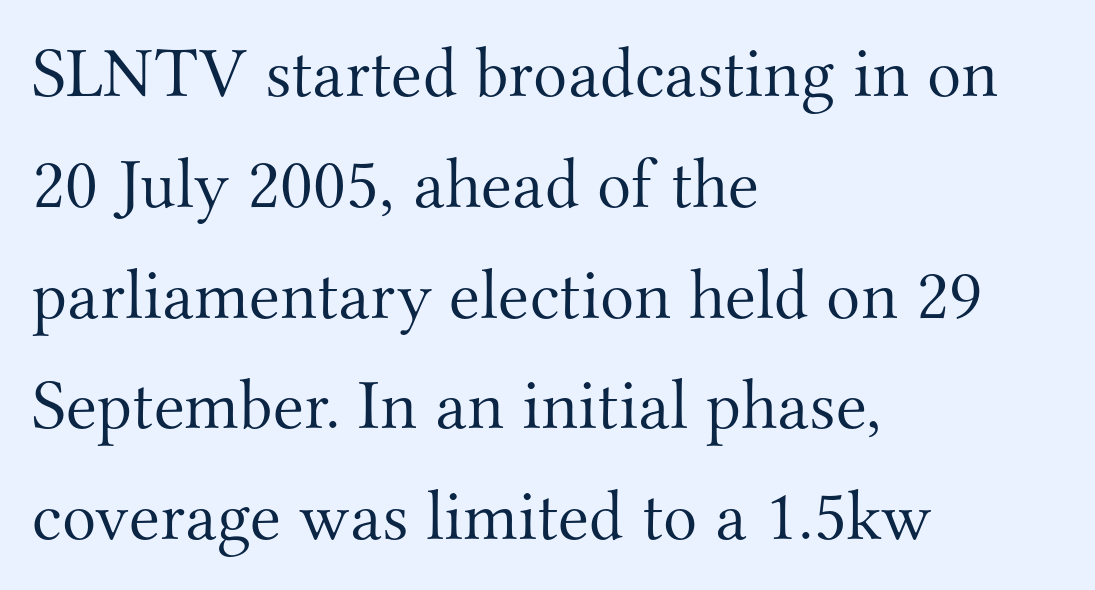
Q: Is the text bold? A: No.
Q: Is the text italic (slanted)? A: No, it is upright.
Q: Is the typeface a serif or a sans-serif typeface? A: Serif.
Q: Is the text underlined? A: No.
Q: How is the paragraph aligned? A: Left-aligned.
Q: Is the spacing between letters normal or unusually wide? A: Normal.
Q: Is the spacing between lines tight, normal or loose? A: Normal.
Q: Width (condensed, normal, or wide)? A: Normal.
Q: Stroke contrast? A: Medium.
Q: x-height? A: Small.
Q: Monospaced? A: No.
